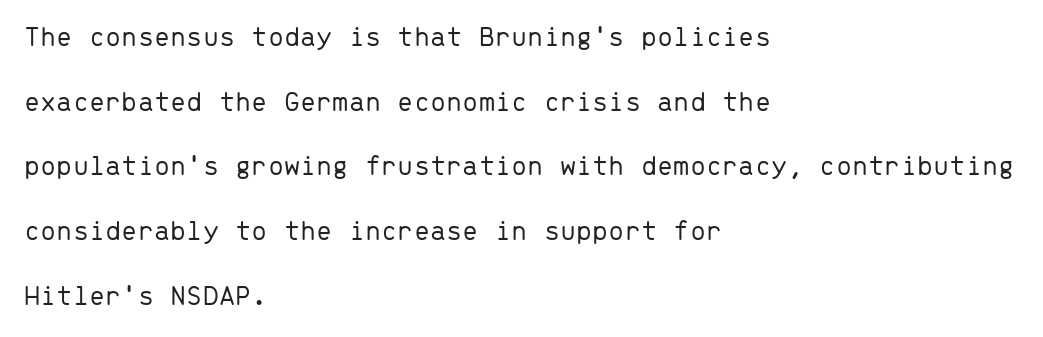
Q: Is the text bold? A: No.
Q: Is the text italic (slanted)? A: No, it is upright.
Q: Is the typeface a serif or a sans-serif typeface? A: Sans-serif.
Q: Is the text underlined? A: No.
Q: How is the paragraph aligned? A: Left-aligned.
Q: Is the spacing between letters normal or unusually wide? A: Normal.
Q: Is the spacing between lines tight, normal or loose? A: Loose.
Q: Width (condensed, normal, or wide)? A: Normal.
Q: Stroke contrast? A: Low.
Q: x-height? A: Medium.
Q: Monospaced? A: Yes.
